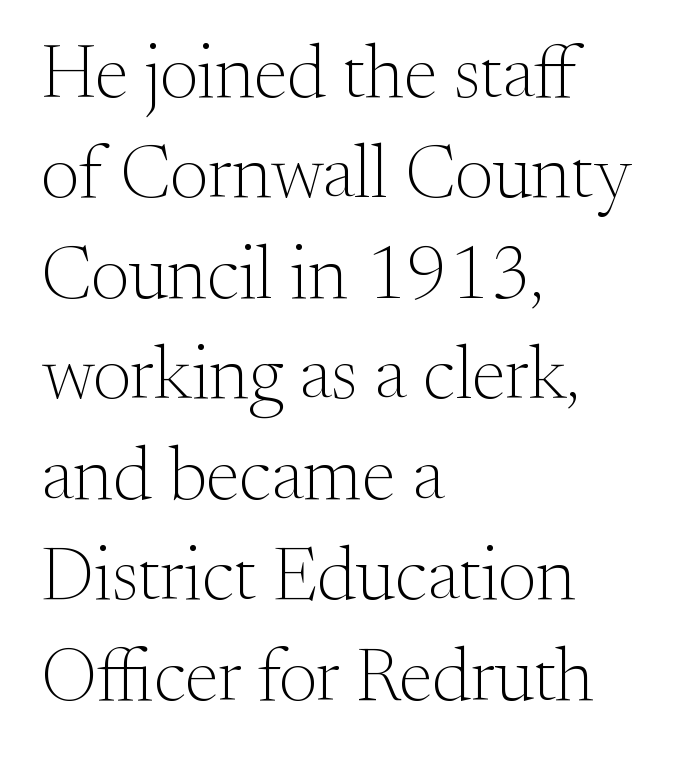
The image shows 75 px light serif type, upright; set left-aligned, normal line spacing (1.34x), normal letter spacing, not underlined; medium stroke contrast and a small x-height.
